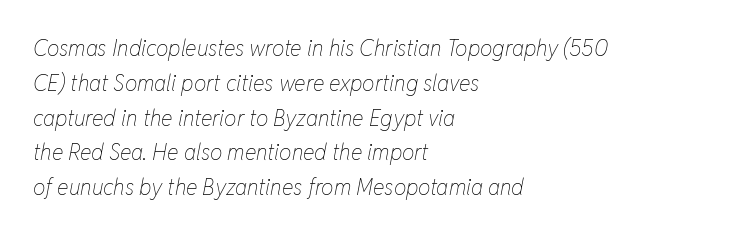
The image shows 22 px text type, italic (leaning right); set left-aligned, normal line spacing (1.58x), normal letter spacing, not underlined.
